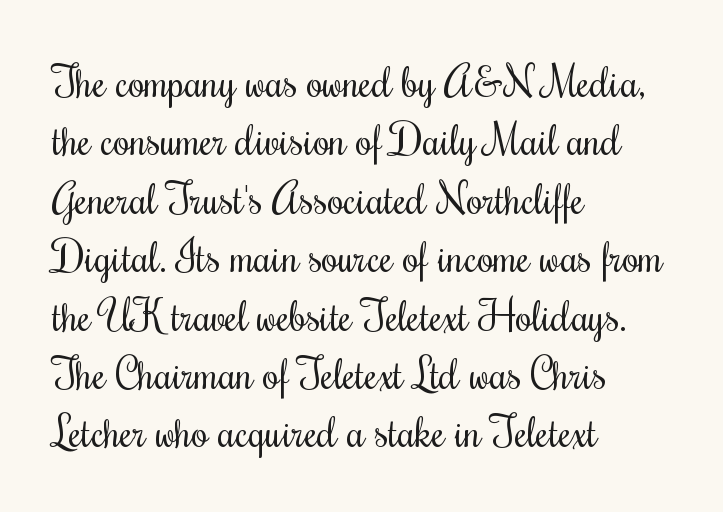
The text block is weighted toward the left margin, trailing off unevenly rightward. The font is comparable to plain body text, perhaps lighter. Here the glyphs are tracked normally, forming tight word shapes. Character widths vary here, with narrow letters taking less room than wide ones.
